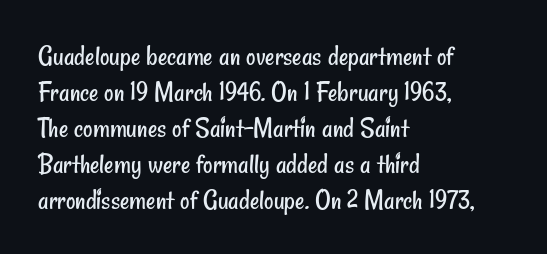
The image shows 29 px regular-weight, condensed sans-serif type; set left-aligned, line spacing 1.24x, normal letter spacing, not underlined; low stroke contrast and a small x-height.
